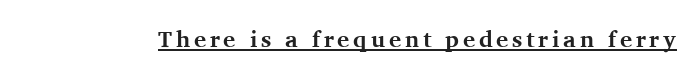
The image shows 23 px bold type, upright; set underlined.
